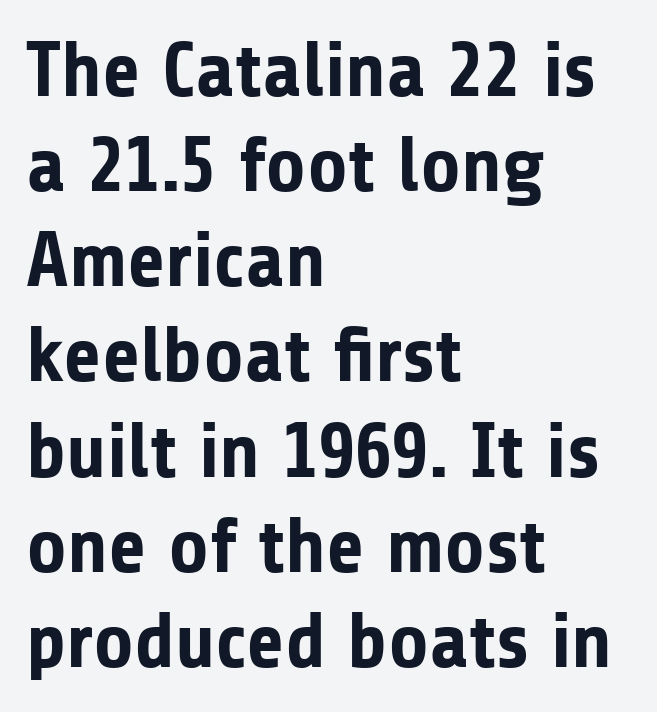
Think of a printed novel: that variable character pitch is what you see here. Visually the block forms a straight wall on the left and a jagged coastline on the right. Nobody touched the tracking dial on this one. Strokes here are thick enough to call this a true bold. No feet cap the strokes, marking this as sans-serif type. Underline: absent.
